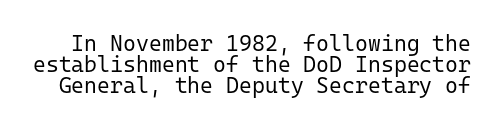
Q: Is the text bold? A: No.
Q: Is the text italic (slanted)? A: No, it is upright.
Q: Is the text underlined? A: No.
Q: Is the spacing between letters normal or unusually wide? A: Normal.
Q: Is the spacing between lines tight, normal or loose? A: Tight.
